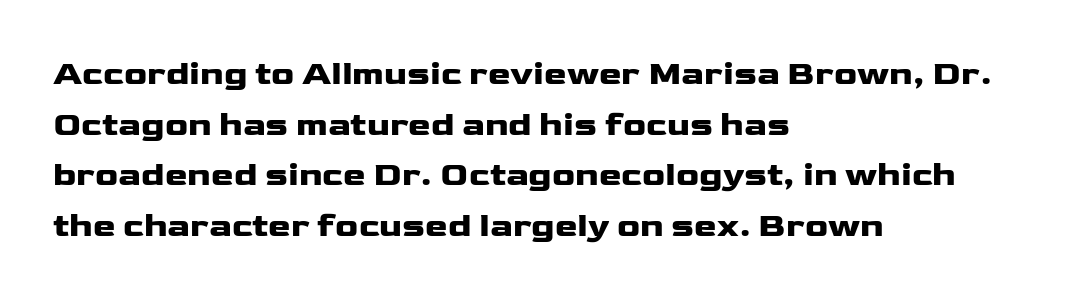
The image shows 34 px heavy, wide sans-serif type, upright; set left-aligned, normal line spacing (1.49x), normal letter spacing, not underlined; low stroke contrast and a medium x-height.
